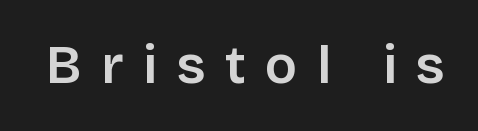
Q: Is the text bold? A: Semi-bold.
Q: Is the text italic (slanted)? A: No, it is upright.
Q: Is the typeface a serif or a sans-serif typeface? A: Sans-serif.
Q: Is the text underlined? A: No.
Q: Is the spacing between letters normal or unusually wide? A: Unusually wide.
Q: Width (condensed, normal, or wide)? A: Normal.
Q: Stroke contrast? A: Low.
Q: x-height? A: Large.
Q: Monospaced? A: No.
